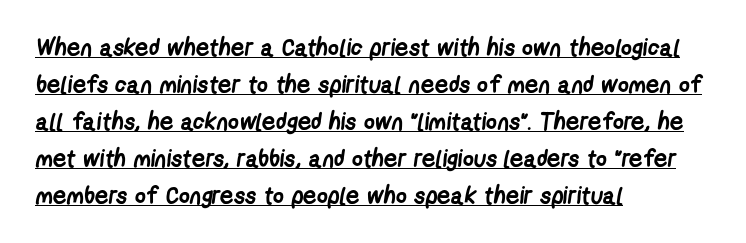
The paragraph shown leans on its left margin. A typographer would call this underscored text. Reading down the column, the eye jumps a familiar distance to each next line. Look at the tracking — it's just the regular setting, nothing added.
